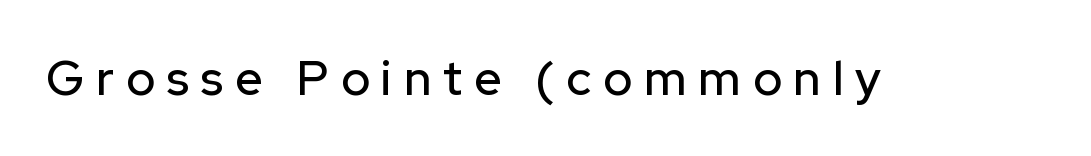
The image shows 48 px sans-serif type, upright; set unusually wide letter spacing (+0.25 em), not underlined; low stroke contrast and a medium x-height.
